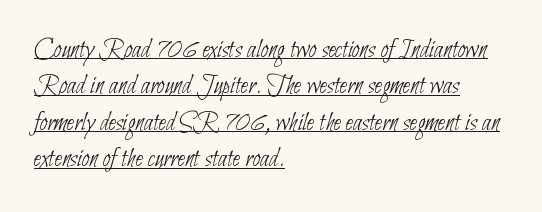
The image shows 27 px text type; set left-aligned, normal line spacing (1.35x), normal letter spacing, underlined.
